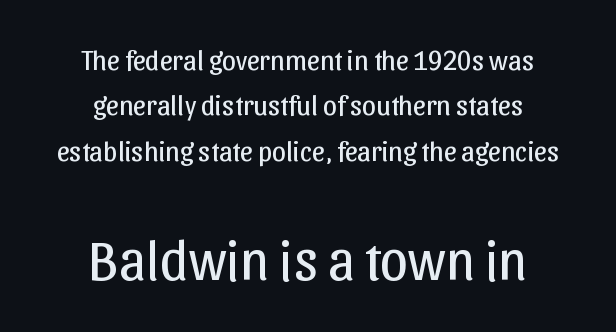
{"serif": "no", "italic": "no", "bold": "no", "weight": "regular", "width": "normal", "stroke_contrast": "low", "x_height": "medium", "monospaced": "no", "underline": "no", "align": "center", "line_spacing": "normal", "line_spacing_ratio": 1.62, "letter_spacing": "normal", "letter_spacing_em": 0.0, "larger_block": "second", "size_ratio": 2.0, "glyph_px": 56}
